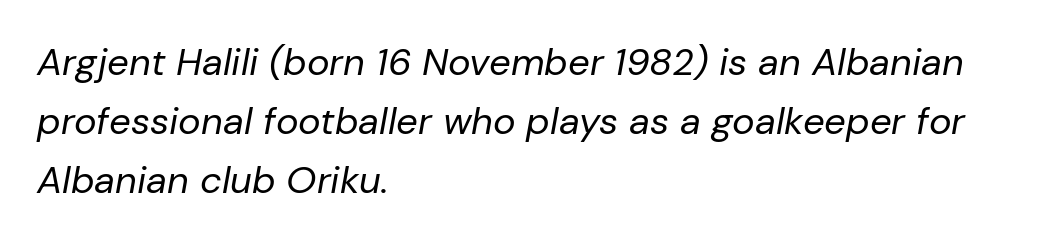
{"italic": "yes", "lean": "right", "slant_degrees": 10, "bold": "no", "weight": "regular", "width": "normal", "stroke_contrast": "low", "x_height": "medium", "monospaced": "no", "underline": "no", "align": "left", "line_spacing": "normal", "line_spacing_ratio": 1.55, "letter_spacing": "normal", "letter_spacing_em": 0.0, "glyph_px": 38}
